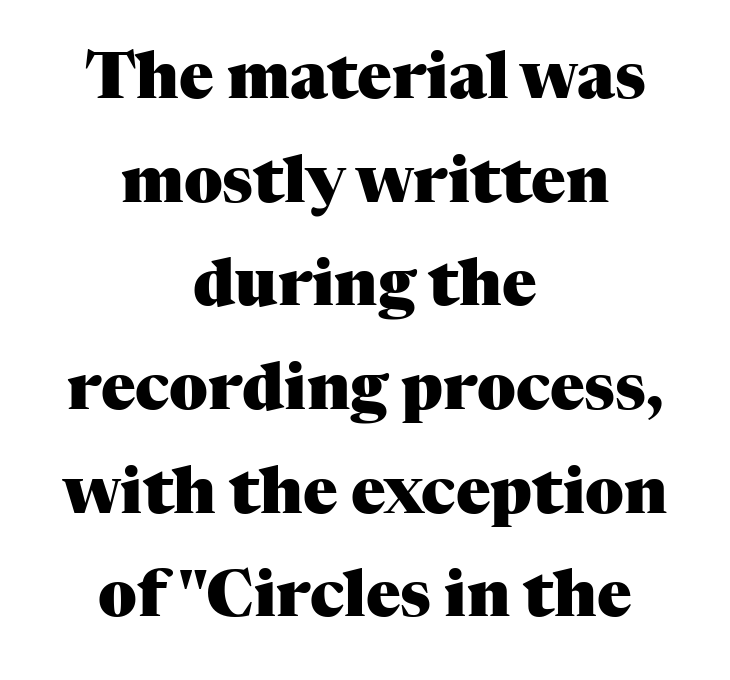
The image shows 64 px heavy serif type, upright; set centered, normal line spacing (1.62x), normal letter spacing, not underlined; medium stroke contrast and a medium x-height.
